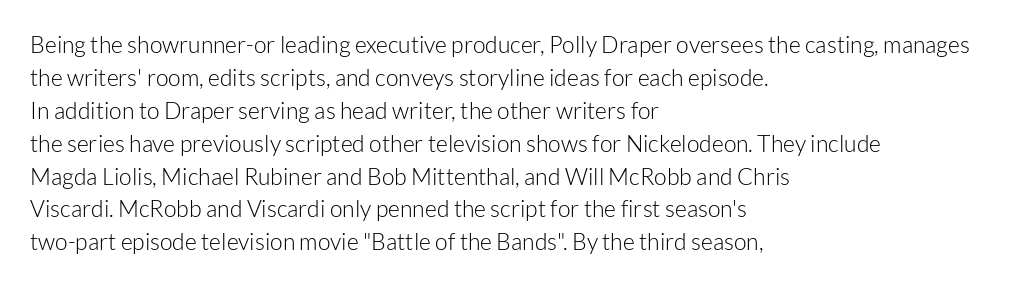
{"italic": "no", "bold": "no", "underline": "no", "align": "left", "line_spacing": "normal", "line_spacing_ratio": 1.43, "letter_spacing": "normal", "letter_spacing_em": 0.0, "glyph_px": 23}
